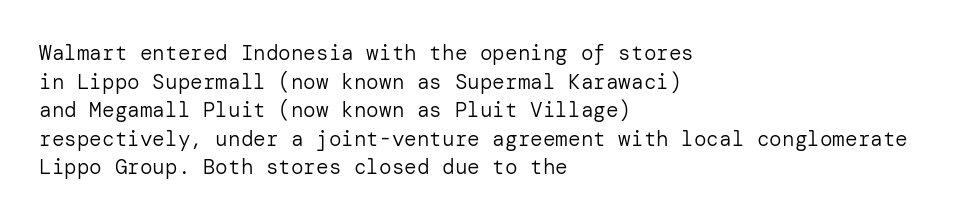
The image shows 21 px text type, upright; set left-aligned, normal line spacing (1.36x), normal letter spacing, not underlined.
